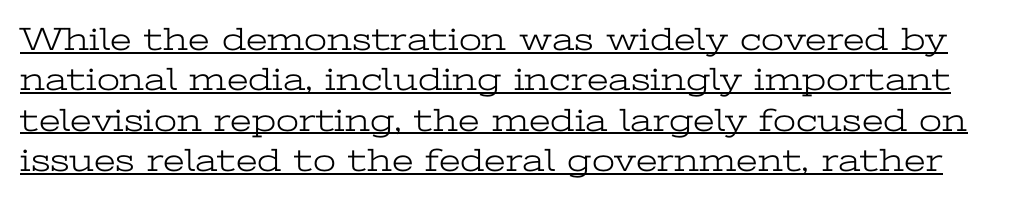
Q: Is the text bold? A: No.
Q: Is the text italic (slanted)? A: No, it is upright.
Q: Is the typeface a serif or a sans-serif typeface? A: Serif.
Q: Is the text underlined? A: Yes.
Q: Is the spacing between letters normal or unusually wide? A: Normal.
Q: Width (condensed, normal, or wide)? A: Wide.
Q: Stroke contrast? A: Low.
Q: x-height? A: Medium.
Q: Monospaced? A: No.
